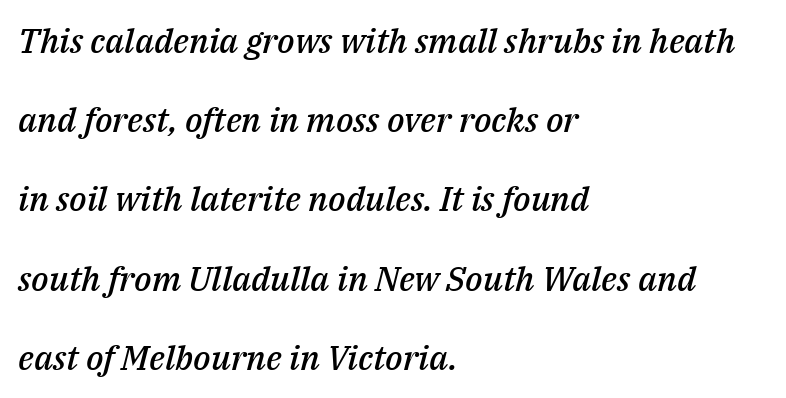
{"italic": "yes", "lean": "right", "slant_degrees": 14, "bold": "semi", "weight": "semibold", "width": "normal", "stroke_contrast": "medium", "x_height": "medium", "monospaced": "no", "underline": "no", "align": "left", "line_spacing": "loose", "line_spacing_ratio": 2.33, "letter_spacing": "normal", "letter_spacing_em": 0.0, "glyph_px": 34}
